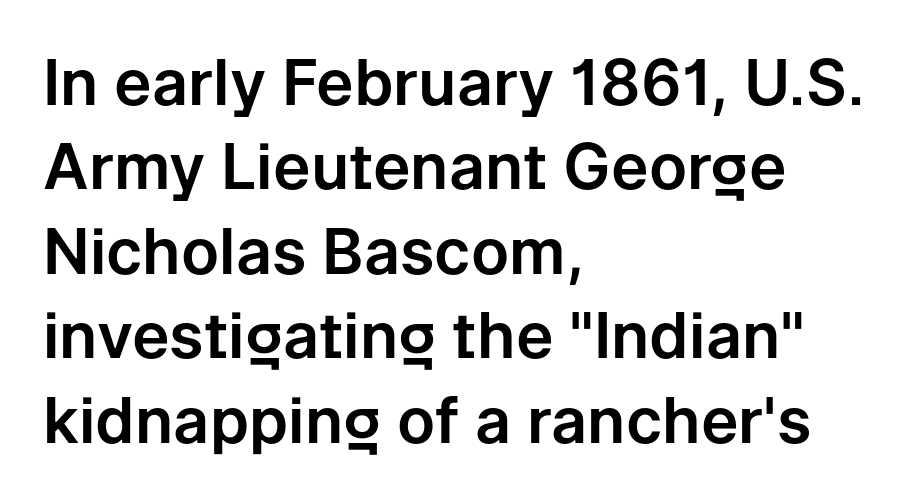
In terms of letterform style, serifs are entirely absent. Line spacing here is normal. Characters remain perfectly vertical along every line. Varying glyph widths throughout — classic text-font behaviour.
